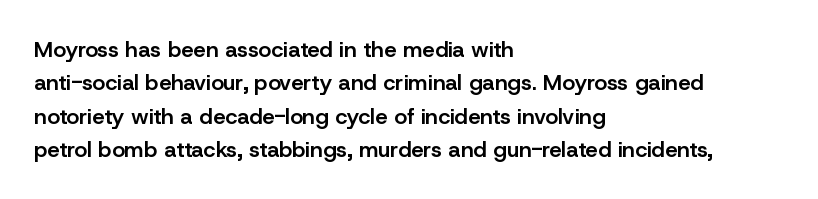
{"italic": "no", "bold": "semi", "underline": "no", "align": "left", "line_spacing": "normal", "line_spacing_ratio": 1.52, "letter_spacing": "normal", "letter_spacing_em": 0.0, "glyph_px": 22}
